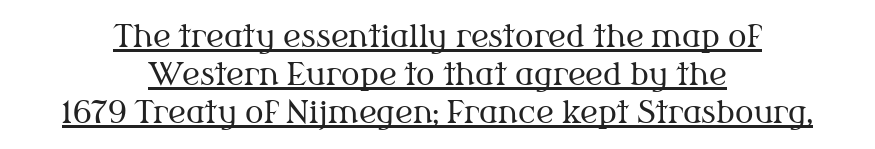
A centered setting, common on invitations and titles, is used for this passage. This is serif lettering, the kind often seen in printed books. Underline: present. Italic? Not at all — the glyphs are vertical. Letter spacing: default.
